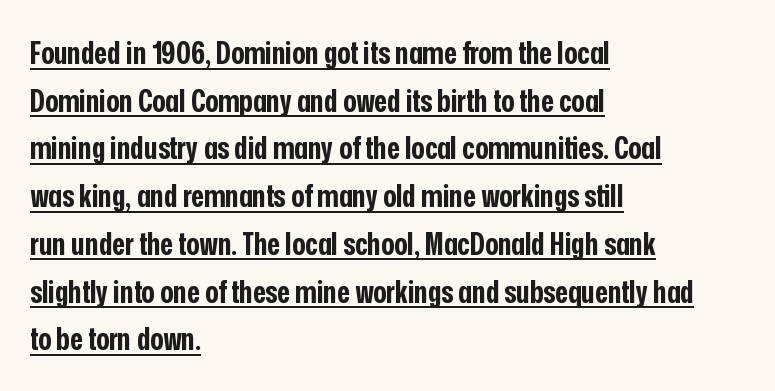
{"serif": "no", "italic": "no", "bold": "yes", "weight": "bold", "width": "condensed", "stroke_contrast": "low", "x_height": "medium", "monospaced": "no", "underline": "yes", "align": "left", "line_spacing": "normal", "line_spacing_ratio": 1.54, "letter_spacing": "normal", "letter_spacing_em": 0.0, "glyph_px": 31}
